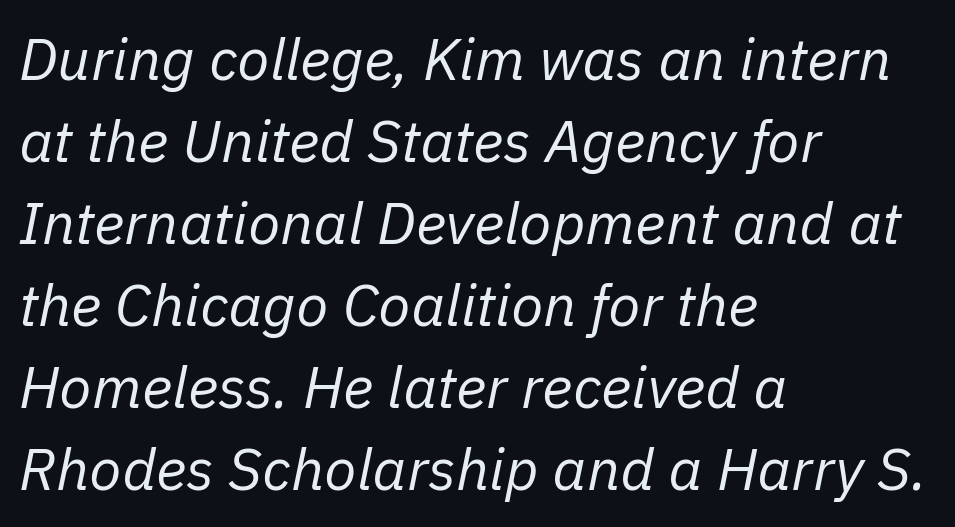
The strokes are not fattened; the text isn't bold. A clean baseline with only descenders dipping below it. The vertical gap from one line to the next is medium. Spacing verdict: proportional, widths tailored to each character. Leftover space on each line is placed entirely after the last word. The whole block is typeset with a tilt.
